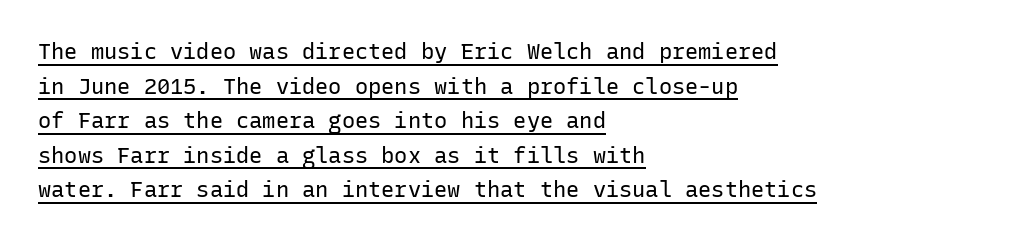
{"italic": "no", "bold": "no", "underline": "yes", "align": "left", "line_spacing": "normal", "line_spacing_ratio": 1.57, "letter_spacing": "normal", "letter_spacing_em": 0.0, "glyph_px": 22}
